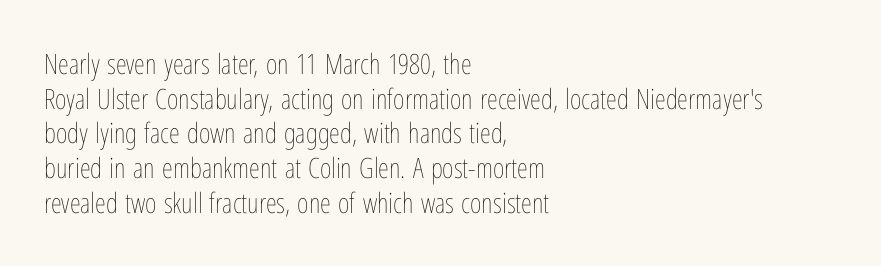
The image shows 28 px thin, condensed type, upright; set left-aligned, line spacing 1.24x, normal letter spacing, not underlined; low stroke contrast and a medium x-height.
